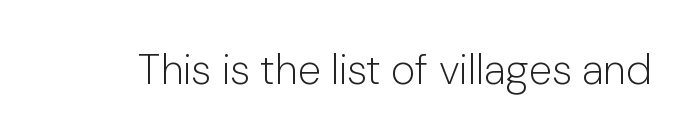
Descender tails drop into unmarked territory. The typeface chosen for these lines omits serifs. This is not heavy type; no bold has been used. Observe the ordinary spacing: letters are neighbours, not strangers. Tall strokes in this sample are plumb rather than angled.
